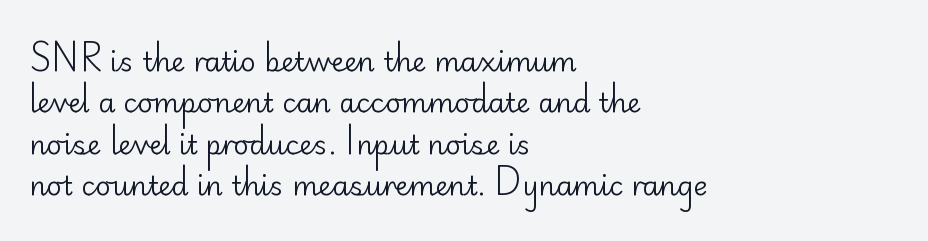
The image shows 27 px text type, upright; set left-aligned, normal line spacing (1.53x), normal letter spacing, not underlined.
